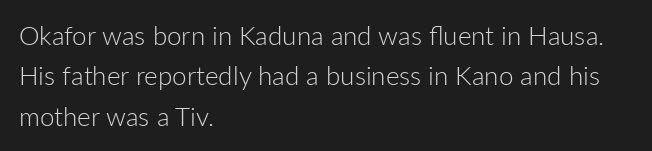
Check the space under the baseline: it is left empty. The type sits square on the baseline with zero lean. Line spacing here is normal. Casual observation: everything's shoved over to the left. Honestly, the letter spacing is just normal — you wouldn't notice it.
